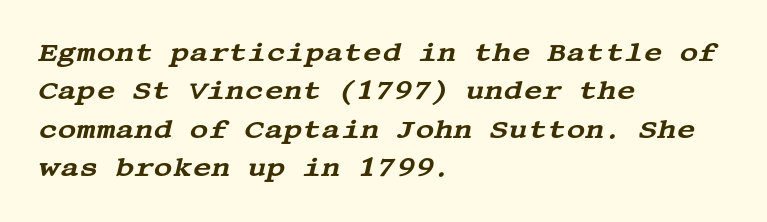
Q: Is the text italic (slanted)? A: Yes, it leans right by about 13 degrees.
Q: Is the text underlined? A: No.
Q: How is the paragraph aligned? A: Left-aligned.
Q: Is the spacing between letters normal or unusually wide? A: Normal.
Q: Is the spacing between lines tight, normal or loose? A: Normal.
